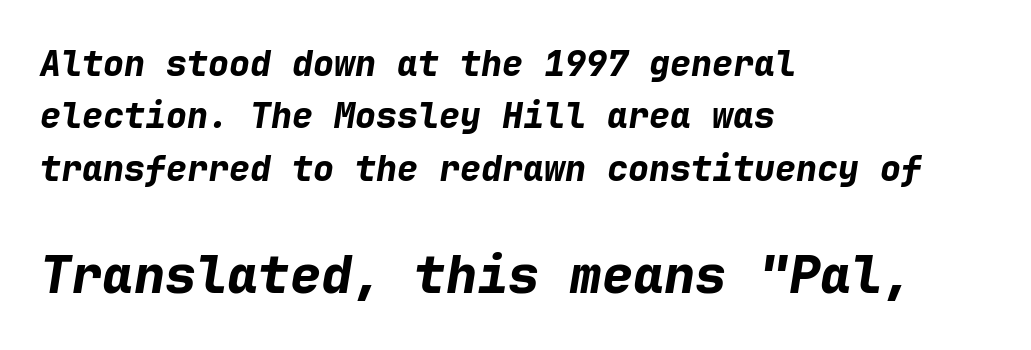
The image shows 52 px bold type, italic (leaning right), monospaced; set left-aligned, normal line spacing (1.5x), normal letter spacing, not underlined; the second (bottom) block is 1.49x larger; low stroke contrast and a medium x-height.
